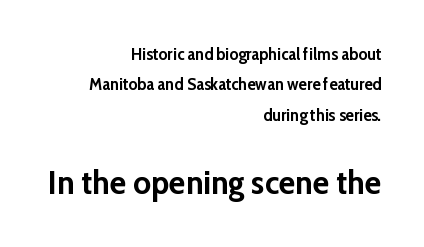
The image shows 34 px semibold sans-serif type, upright; set right-aligned, line spacing 1.79x, normal letter spacing, not underlined; the second (bottom) block is 2.0x larger; low stroke contrast and a medium x-height.
